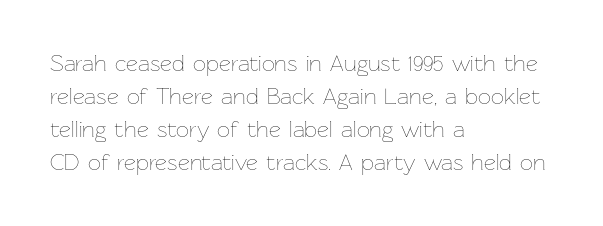
Q: Is the text bold? A: No.
Q: Is the text italic (slanted)? A: No, it is upright.
Q: Is the text underlined? A: No.
Q: How is the paragraph aligned? A: Left-aligned.
Q: Is the spacing between letters normal or unusually wide? A: Normal.
Q: Is the spacing between lines tight, normal or loose? A: Normal.
